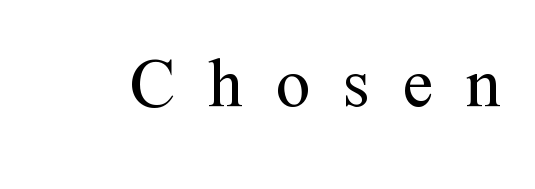
{"serif": "yes", "italic": "no", "bold": "no", "weight": "regular", "width": "normal", "stroke_contrast": "medium", "x_height": "medium", "monospaced": "no", "underline": "no", "letter_spacing": "wide", "letter_spacing_em": 0.47, "glyph_px": 70}
